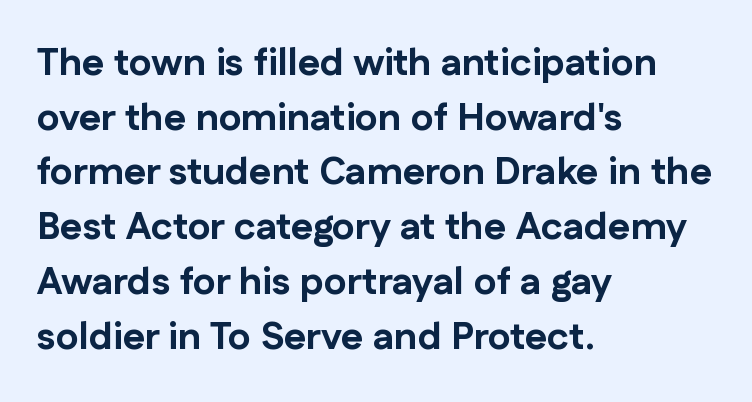
The image shows 38 px bold sans-serif type, upright; set left-aligned, normal line spacing (1.44x), normal letter spacing, not underlined; low stroke contrast and a medium x-height.
